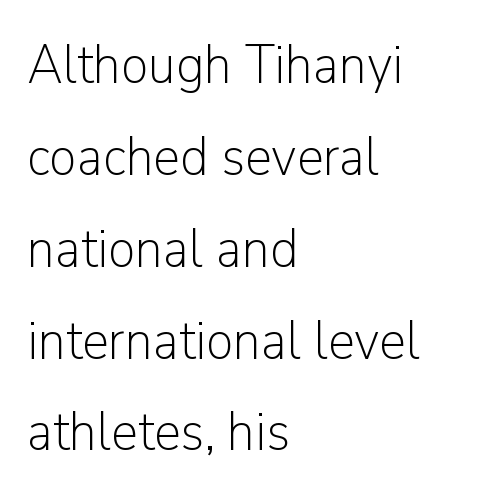
The image shows 55 px light sans-serif type, upright; set left-aligned, normal line spacing (1.67x), normal letter spacing, not underlined; low stroke contrast and a medium x-height.
